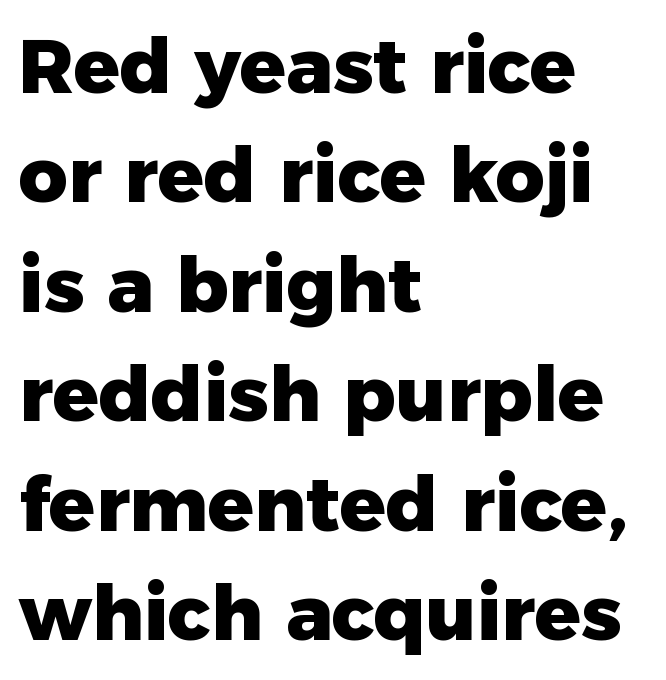
{"serif": "no", "italic": "no", "bold": "yes", "weight": "heavy", "width": "normal", "stroke_contrast": "low", "x_height": "medium", "monospaced": "no", "underline": "no", "align": "left", "line_spacing": "normal", "line_spacing_ratio": 1.44, "letter_spacing": "normal", "letter_spacing_em": 0.0, "glyph_px": 76}
